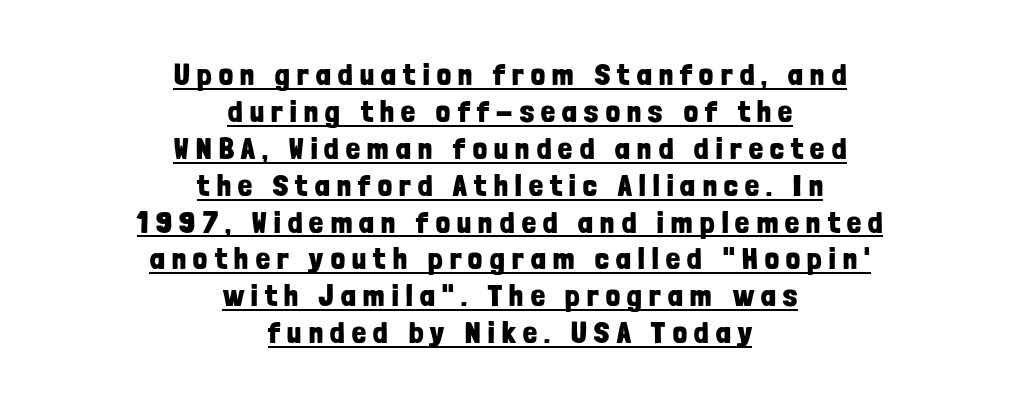
The image shows 31 px bold, condensed sans-serif type, upright; set centered, line spacing 1.19x, unusually wide letter spacing (+0.24 em), underlined; low stroke contrast and a medium x-height.
